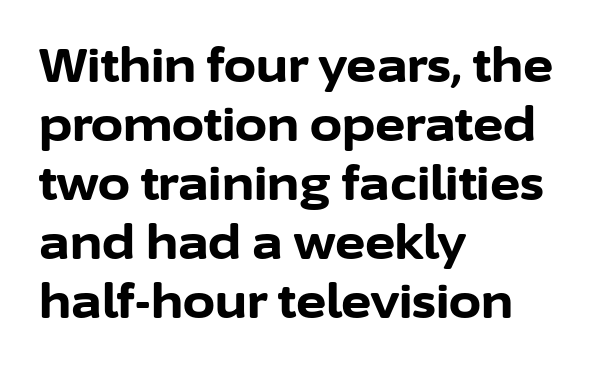
These lines carry a lot of weight — the face is fully bold. The face used here is a sans, in the tradition of grotesques and geometrics. Nope, not italic — everything's standing straight. Line beginnings align vertically; line endings do not. Proportional: the letters do not fall into vertical columns. The block of text has a typical density, with ordinary space between rows.
